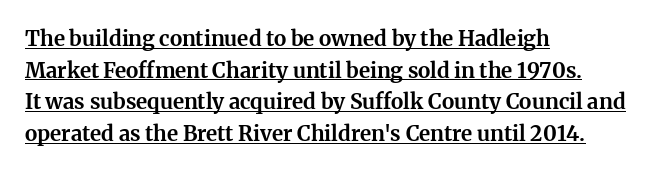
Every letter is thick-stroked: bold, no question. A typesetter would call this zero additional tracking. The lettering is marked with a stroke running underneath it. These lines stack with their left ends in a neat column. It's the straight-up-and-down kind of type.
